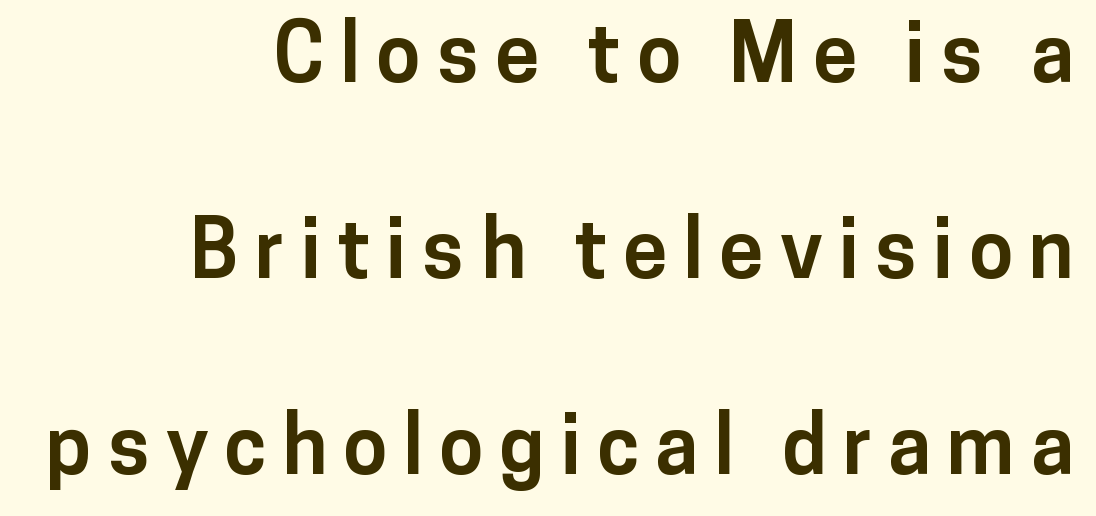
The image shows 80 px bold sans-serif type, upright; set right-aligned, loose line spacing (2.45x), unusually wide letter spacing (+0.2 em), not underlined; low stroke contrast and a medium x-height.
